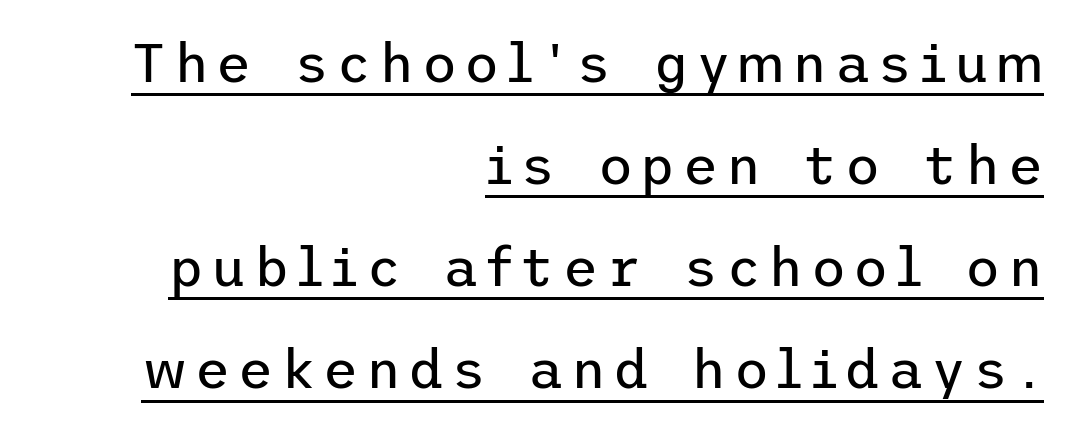
{"serif": "no", "italic": "no", "bold": "no", "weight": "regular", "width": "normal", "stroke_contrast": "low", "x_height": "medium", "underline": "yes", "align": "right", "line_spacing_ratio": 1.89, "glyph_px": 54}
